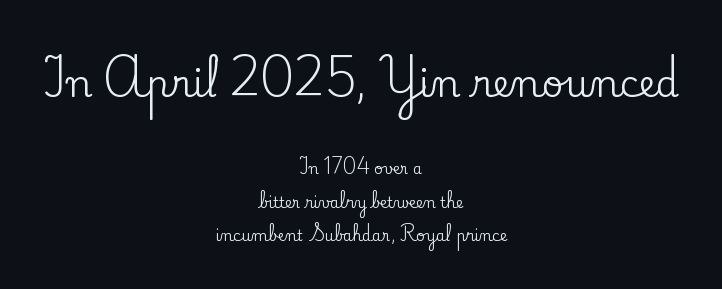
The passage is arranged like a title page — every line centered. No italicization has been applied; the sample stays upright. One glance says open: line gaps are wider than usual. Letter spacing: default. Which chunk is bigger? The first one — the top block dwarfs the bottom.
